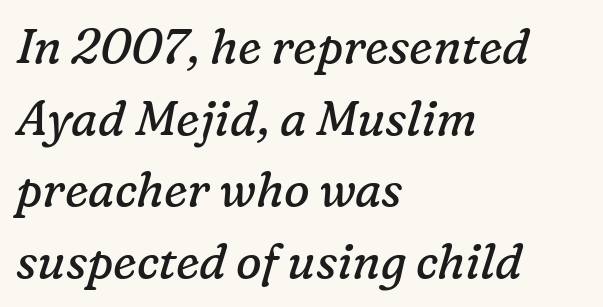
The whole block is typeset with a tilt. Underlining? Definitely not there. Where is the straight margin? On the left. The face used here is rendered with its standard letterfit. Students, observe: this is what conventionally led text looks like.
